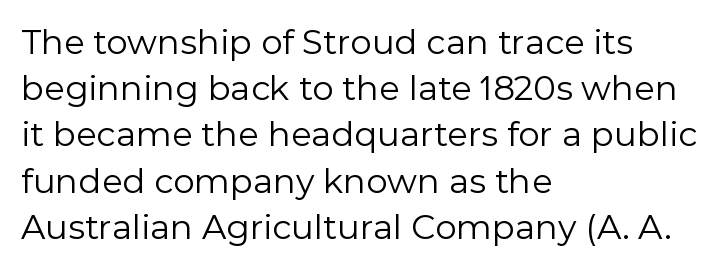
Caption: face not bold, strokes unweighted. A typesetter would call this proportional, since set widths differ per character. The face used here is rendered with its standard letterfit. Bare-footed words on every line. The setting favours the left margin, as ordinary paragraphs usually do. The block of text has a typical density, with ordinary space between rows.
